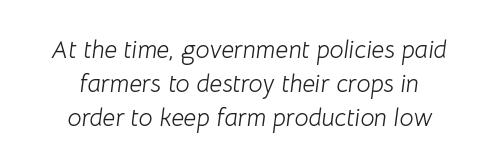
The image shows 25 px text type, italic (leaning right); set centered, normal line spacing (1.36x), normal letter spacing, not underlined.
